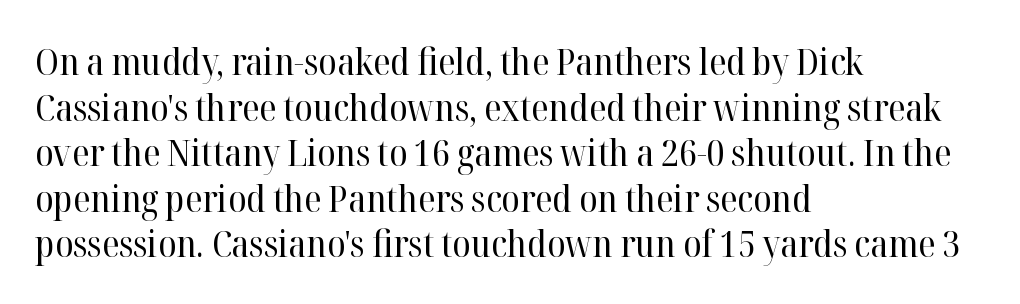
Words appear dense and cohesive because spacing is normal. Serif or sans? Serif — the stroke terminals have little feet. Quick note: not italic, upright. Alignment: flush left.
